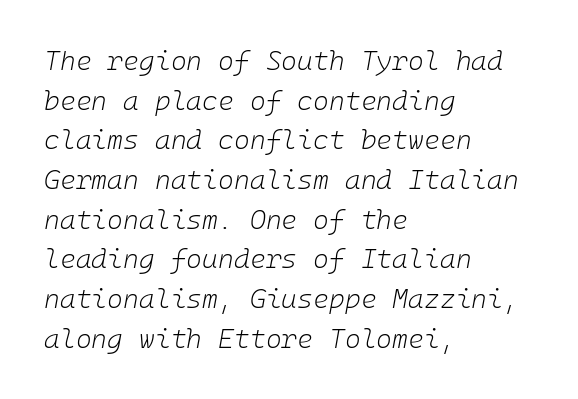
Line starts are locked; line ends wander. The vertical gap from one line to the next is medium. What stands out about the letter spacing? Nothing — it is the standard amount. Heft: none added — not bold. Underline: absent.
